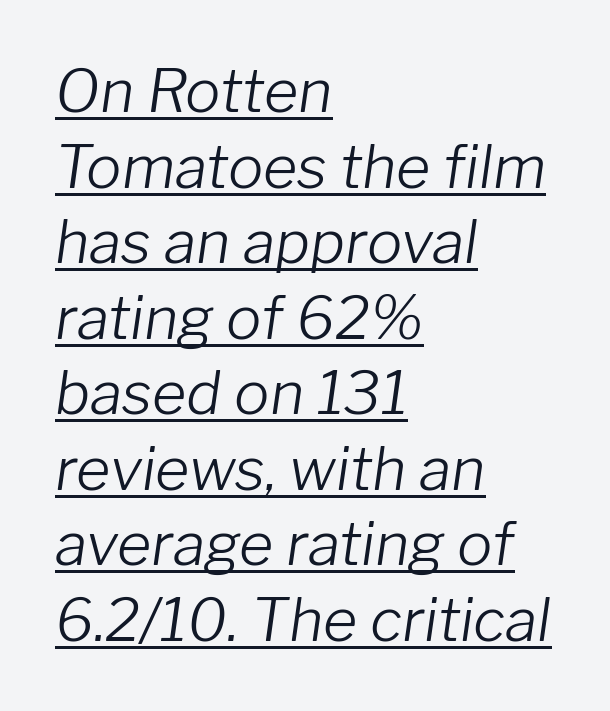
{"italic": "yes", "lean": "right", "slant_degrees": 8, "bold": "no", "weight": "light", "width": "normal", "stroke_contrast": "low", "x_height": "medium", "monospaced": "no", "underline": "yes", "align": "left", "line_spacing": "normal", "line_spacing_ratio": 1.28, "letter_spacing": "normal", "letter_spacing_em": 0.0, "glyph_px": 59}
